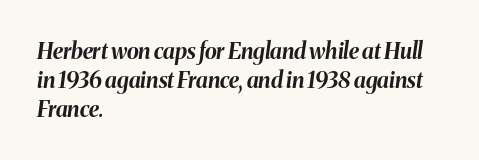
{"italic": "yes", "lean": "right", "slant_degrees": 8, "bold": "yes", "underline": "no", "align": "left", "line_spacing": "normal", "line_spacing_ratio": 1.31, "letter_spacing": "normal", "letter_spacing_em": 0.0, "glyph_px": 22}
